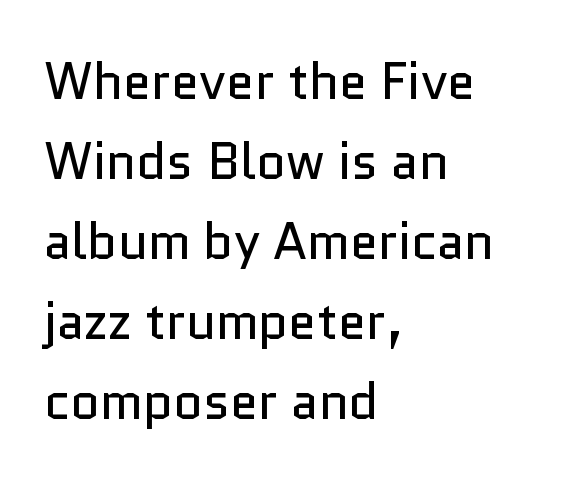
The image shows 51 px regular-weight sans-serif type, upright; set left-aligned, normal line spacing (1.57x), normal letter spacing, not underlined; low stroke contrast and a medium x-height.
